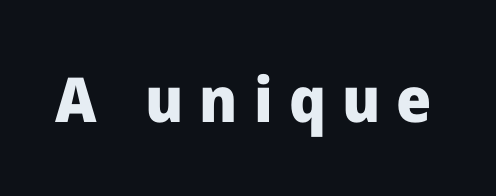
The image shows 62 px heavy sans-serif type, upright; set unusually wide letter spacing (+0.26 em), not underlined; low stroke contrast and a medium x-height.
